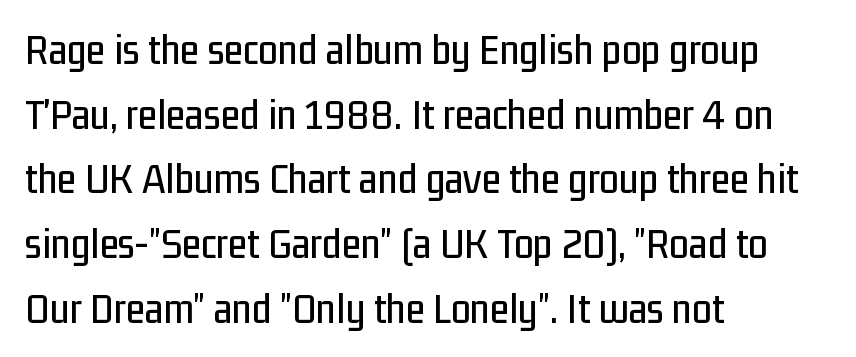
{"serif": "no", "italic": "no", "width": "condensed", "stroke_contrast": "low", "x_height": "medium", "monospaced": "no", "underline": "no", "align": "left", "line_spacing": "normal", "line_spacing_ratio": 1.47, "letter_spacing": "normal", "letter_spacing_em": 0.0, "glyph_px": 44}
